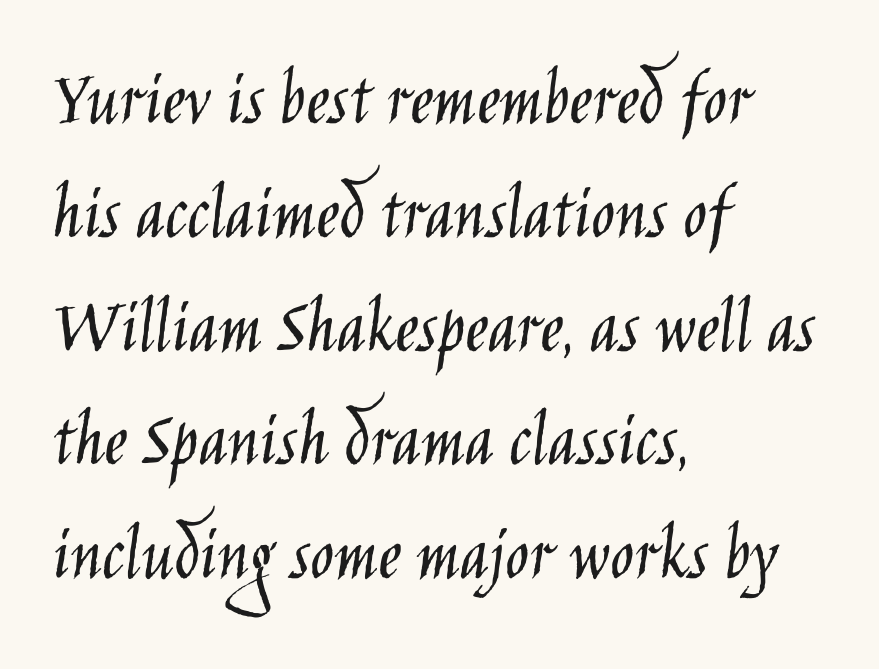
A typesetter would label this face a sans. Interline gaps are of average width in this sample. Looks like regular typesetting: each glyph gets only the width it needs. Weight class: somewhere from thin through regular. Has an underline been added? It has not.
